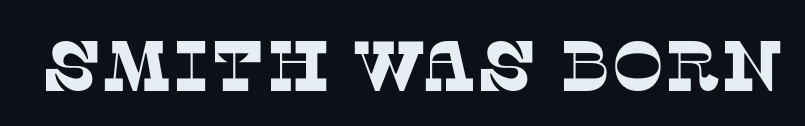
Q: Is the typeface a serif or a sans-serif typeface? A: Serif.
Q: Is the text underlined? A: No.
Q: Is the spacing between letters normal or unusually wide? A: Normal.
Q: Width (condensed, normal, or wide)? A: Normal.
Q: Stroke contrast? A: Low.
Q: x-height? A: Large.
Q: Monospaced? A: No.
